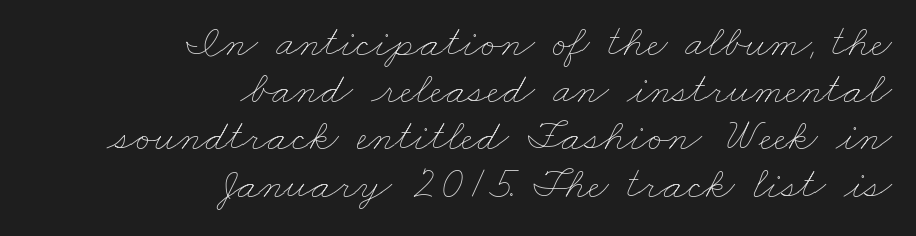
Q: Is the text bold? A: No.
Q: Is the text underlined? A: No.
Q: How is the paragraph aligned? A: Right-aligned.
Q: Is the spacing between letters normal or unusually wide? A: Normal.
Q: Is the spacing between lines tight, normal or loose? A: Tight.
Q: Width (condensed, normal, or wide)? A: Wide.
Q: Stroke contrast? A: Low.
Q: x-height? A: Small.
Q: Monospaced? A: No.
